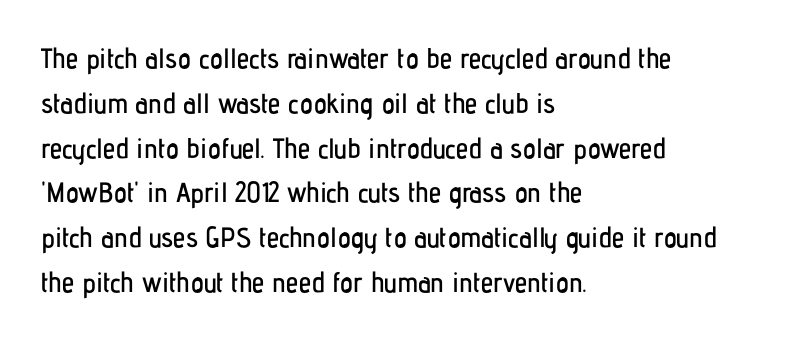
{"serif": "no", "italic": "no", "width": "condensed", "stroke_contrast": "low", "x_height": "medium", "monospaced": "no", "underline": "no", "align": "left", "line_spacing": "normal", "line_spacing_ratio": 1.6, "letter_spacing": "normal", "letter_spacing_em": 0.0, "glyph_px": 28}
